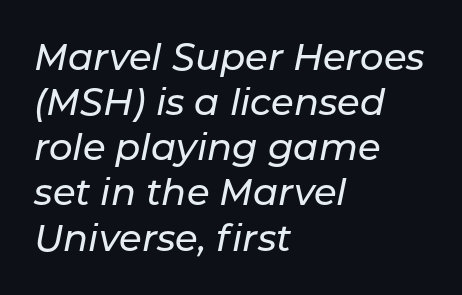
Varying glyph widths throughout — classic text-font behaviour. Glyph-to-glyph distance matches everyday printed text. The rendering applies a slant to the glyphs. The lines are quadded left. Underline: absent.
